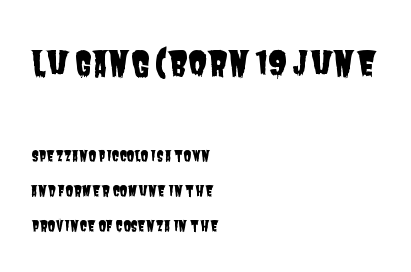
Q: Is the typeface a serif or a sans-serif typeface? A: Sans-serif.
Q: Is the text underlined? A: No.
Q: How is the paragraph aligned? A: Left-aligned.
Q: Is the spacing between letters normal or unusually wide? A: Normal.
Q: Is the spacing between lines tight, normal or loose? A: Loose.
Q: Which block of text is set in a larger size, the first (top) or the second (bottom)? A: The first (top) one.
Q: Width (condensed, normal, or wide)? A: Condensed.
Q: Stroke contrast? A: Low.
Q: x-height? A: Large.
Q: Monospaced? A: No.
